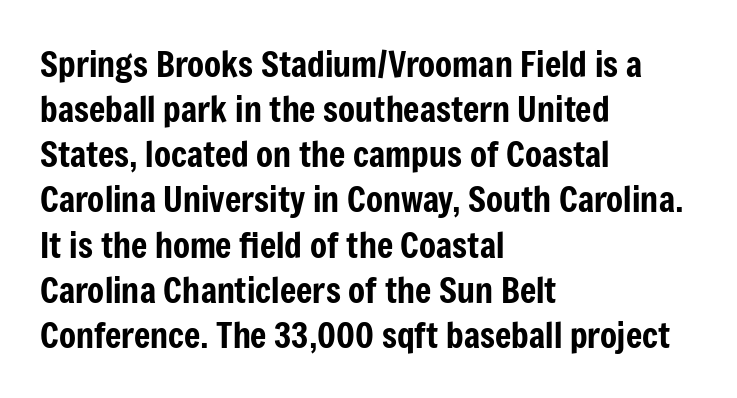
Q: Is the text italic (slanted)? A: No, it is upright.
Q: Is the typeface a serif or a sans-serif typeface? A: Sans-serif.
Q: Is the text underlined? A: No.
Q: How is the paragraph aligned? A: Left-aligned.
Q: Is the spacing between letters normal or unusually wide? A: Normal.
Q: Is the spacing between lines tight, normal or loose? A: Normal.
Q: Width (condensed, normal, or wide)? A: Condensed.
Q: Stroke contrast? A: Low.
Q: x-height? A: Medium.
Q: Monospaced? A: No.
